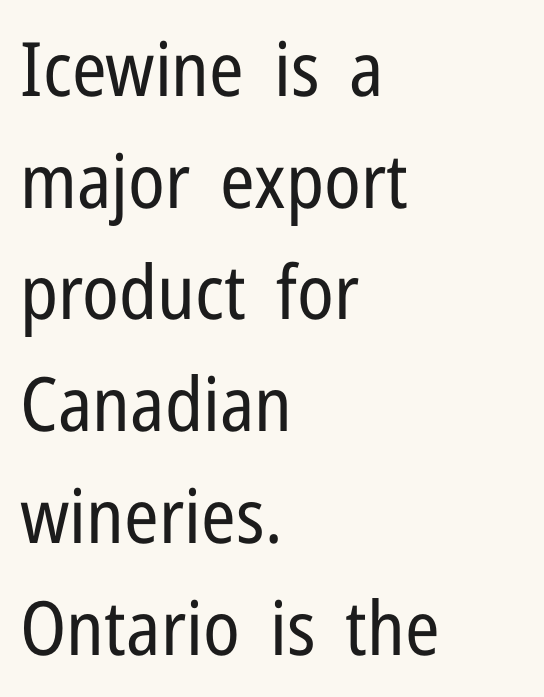
{"serif": "no", "italic": "no", "bold": "no", "weight": "regular", "width": "condensed", "stroke_contrast": "low", "x_height": "medium", "monospaced": "no", "underline": "no", "align": "left", "line_spacing": "normal", "line_spacing_ratio": 1.49, "letter_spacing": "normal", "letter_spacing_em": 0.0, "glyph_px": 75}
